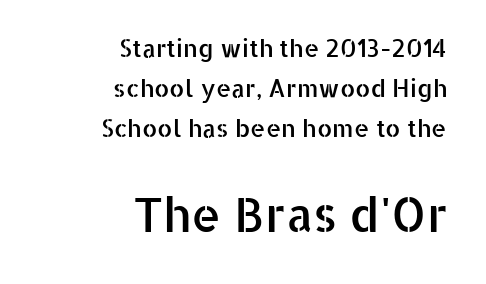
Scale increases going downward across the two blocks. Default kerning and tracking; the words read as compact shapes. Rule under the text: the space is simply empty. Horizontal alignment here is rightward, an uncommon choice for prose. Here the designer chose a conventional face with non-uniform glyph widths.
